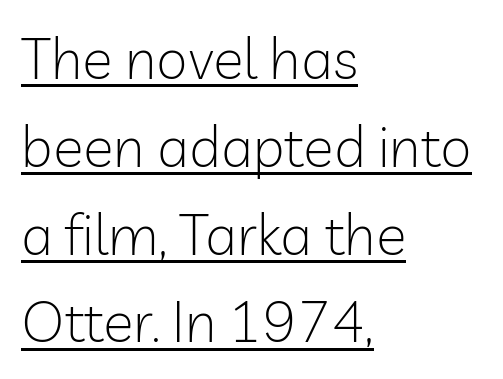
The image shows 57 px light sans-serif type, upright; set left-aligned, normal line spacing (1.54x), normal letter spacing, underlined; low stroke contrast and a medium x-height.
